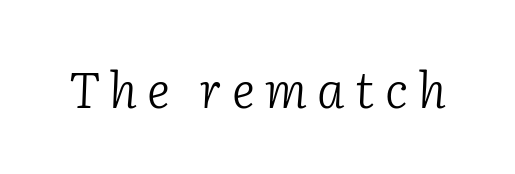
The image shows 49 px light serif type, italic (leaning right); set unusually wide letter spacing (+0.21 em), not underlined; low stroke contrast and a medium x-height.
